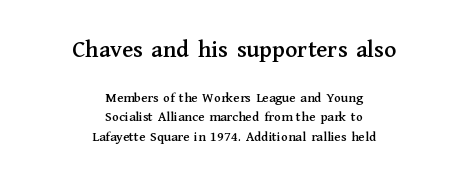
Q: Is the text italic (slanted)? A: No, it is upright.
Q: Is the text underlined? A: No.
Q: How is the paragraph aligned? A: Centered.
Q: Is the spacing between letters normal or unusually wide? A: Normal.
Q: Is the spacing between lines tight, normal or loose? A: Normal.
Q: Which block of text is set in a larger size, the first (top) or the second (bottom)? A: The first (top) one.
